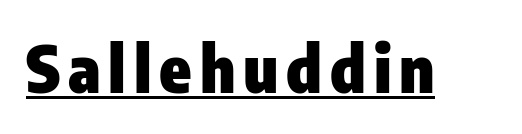
The image shows 65 px heavy, condensed sans-serif type, upright; set underlined; low stroke contrast and a medium x-height.
